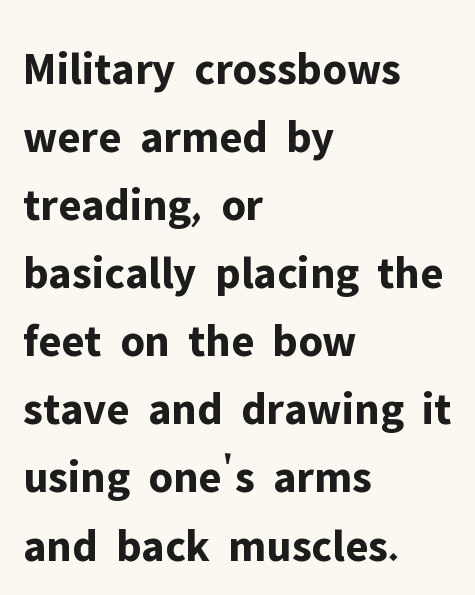
{"serif": "no", "italic": "no", "bold": "yes", "weight": "bold", "width": "normal", "stroke_contrast": "low", "x_height": "medium", "monospaced": "no", "underline": "no", "align": "left", "line_spacing": "normal", "line_spacing_ratio": 1.48, "letter_spacing": "normal", "letter_spacing_em": 0.0, "glyph_px": 46}
